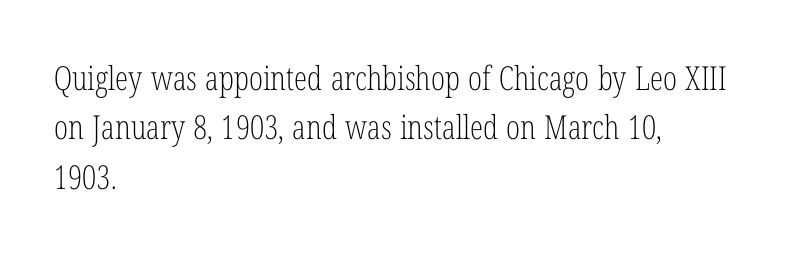
Q: Is the text bold? A: No.
Q: Is the text italic (slanted)? A: No, it is upright.
Q: Is the typeface a serif or a sans-serif typeface? A: Serif.
Q: Is the text underlined? A: No.
Q: How is the paragraph aligned? A: Left-aligned.
Q: Is the spacing between letters normal or unusually wide? A: Normal.
Q: Is the spacing between lines tight, normal or loose? A: Normal.
Q: Width (condensed, normal, or wide)? A: Condensed.
Q: Stroke contrast? A: Low.
Q: x-height? A: Medium.
Q: Monospaced? A: No.
